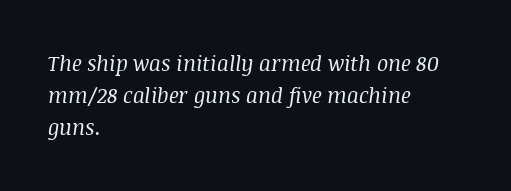
Q: Is the text bold? A: No.
Q: Is the text italic (slanted)? A: Yes, it leans right by about 8 degrees.
Q: Is the text underlined? A: No.
Q: How is the paragraph aligned? A: Left-aligned.
Q: Is the spacing between letters normal or unusually wide? A: Normal.
Q: Is the spacing between lines tight, normal or loose? A: Normal.
